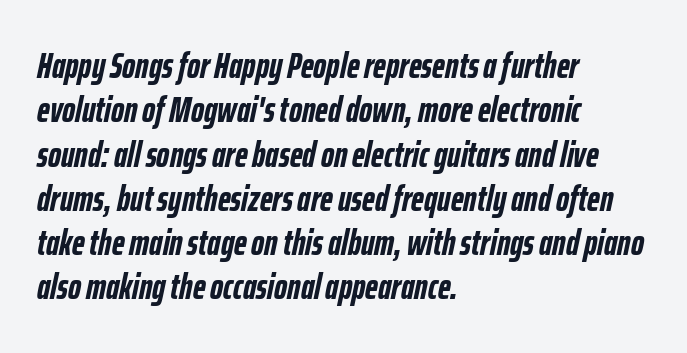
The image shows 36 px semibold, condensed type, italic (leaning right); set left-aligned, line spacing 1.23x, normal letter spacing, not underlined; low stroke contrast and a medium x-height.
